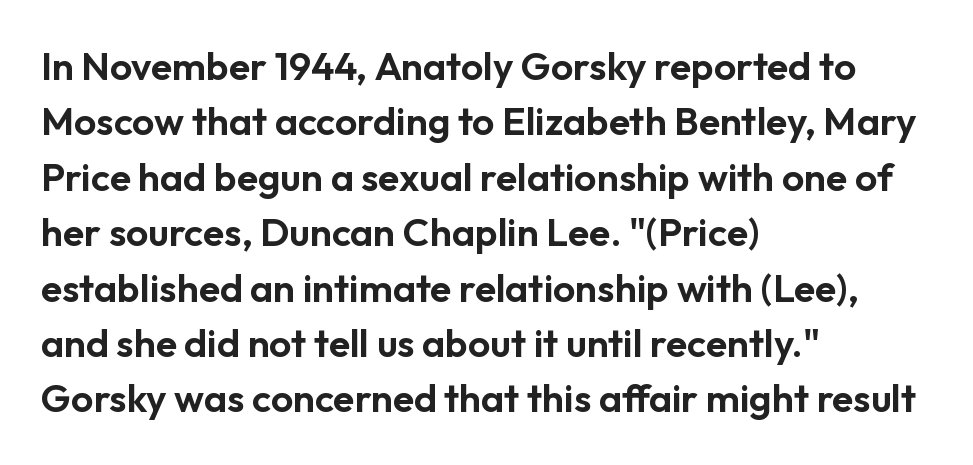
Is this a sans? Yes — the strokes have no serifs. Beneath every word, the page is bare. You can tell it's not italic because the verticals are truly vertical. Alignment: flush left.
